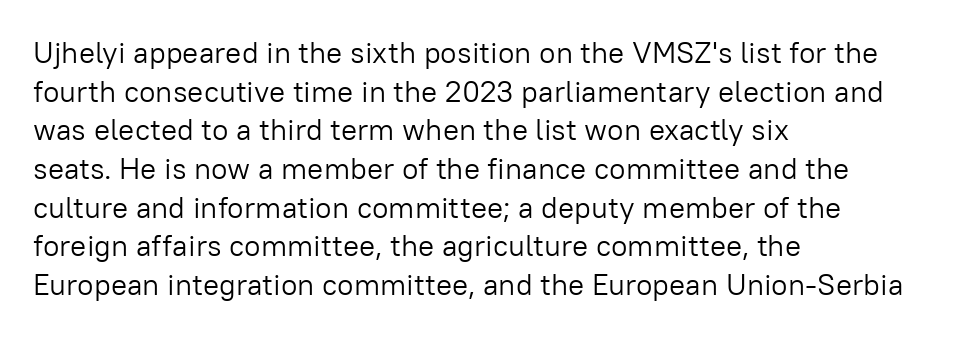
{"serif": "no", "italic": "no", "bold": "no", "weight": "light", "width": "normal", "stroke_contrast": "low", "x_height": "medium", "monospaced": "no", "underline": "no", "align": "left", "line_spacing": "normal", "line_spacing_ratio": 1.29, "letter_spacing": "normal", "letter_spacing_em": 0.0, "glyph_px": 30}
